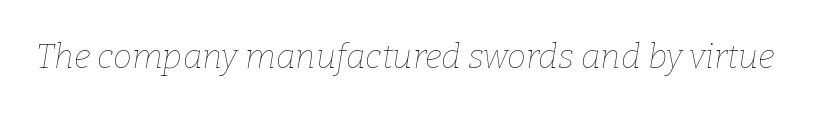
{"italic": "yes", "lean": "right", "slant_degrees": 9, "bold": "no", "weight": "thin", "width": "normal", "stroke_contrast": "low", "x_height": "medium", "monospaced": "no", "underline": "no", "letter_spacing": "normal", "letter_spacing_em": 0.0, "glyph_px": 34}
